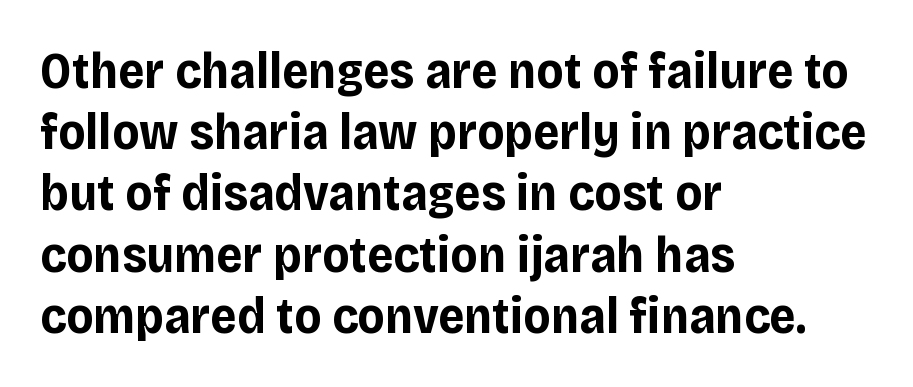
The image shows 51 px bold sans-serif type, upright; set left-aligned, line spacing 1.2x, normal letter spacing, not underlined; low stroke contrast and a large x-height.
